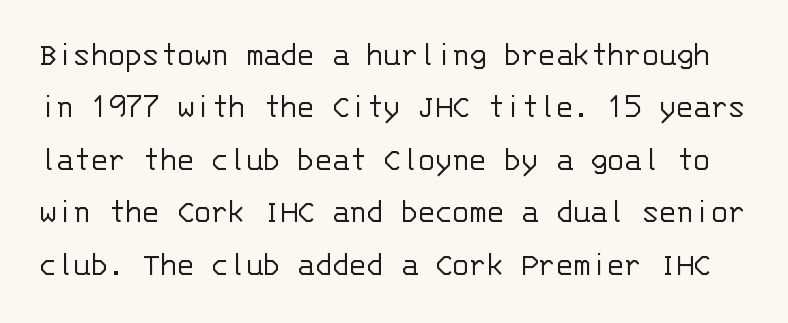
The image shows 35 px light sans-serif type, upright, monospaced; set normal line spacing (1.5x), normal letter spacing, not underlined; low stroke contrast and a large x-height.
